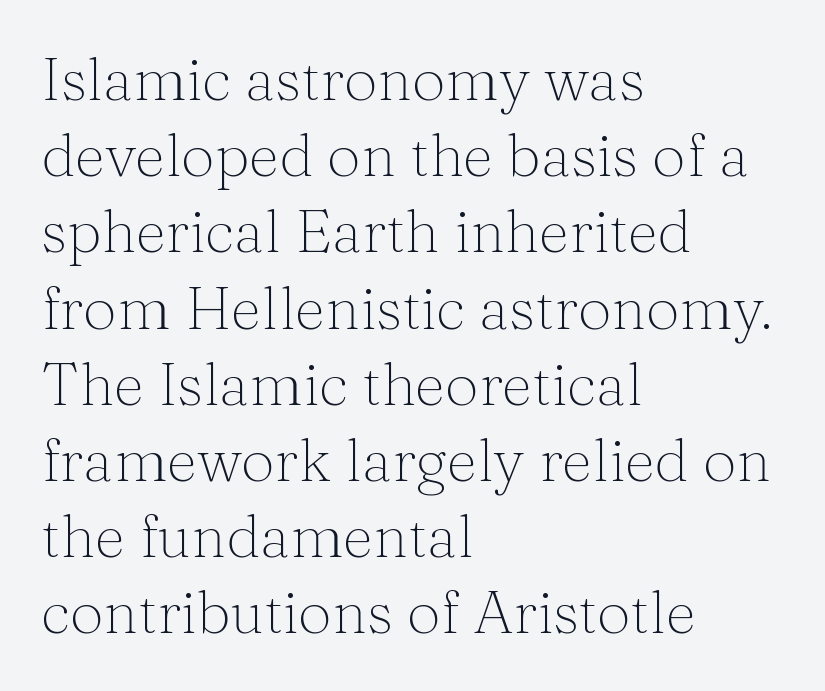
Q: Is the text bold? A: No.
Q: Is the text italic (slanted)? A: No, it is upright.
Q: Is the typeface a serif or a sans-serif typeface? A: Serif.
Q: Is the text underlined? A: No.
Q: How is the paragraph aligned? A: Left-aligned.
Q: Is the spacing between letters normal or unusually wide? A: Normal.
Q: Is the spacing between lines tight, normal or loose? A: Normal.
Q: Width (condensed, normal, or wide)? A: Normal.
Q: Stroke contrast? A: Medium.
Q: x-height? A: Medium.
Q: Monospaced? A: No.
